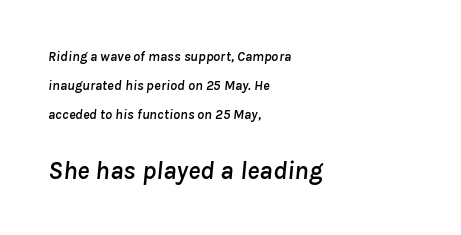
The image shows 26 px text type, italic (leaning right); set left-aligned, loose line spacing (2.06x), normal letter spacing, not underlined; the second (bottom) block is 1.86x larger.
